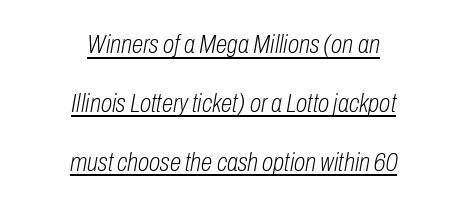
{"italic": "yes", "lean": "right", "slant_degrees": 10, "bold": "no", "underline": "yes", "align": "center", "line_spacing": "loose", "line_spacing_ratio": 2.26, "letter_spacing": "normal", "letter_spacing_em": 0.0, "glyph_px": 26}
